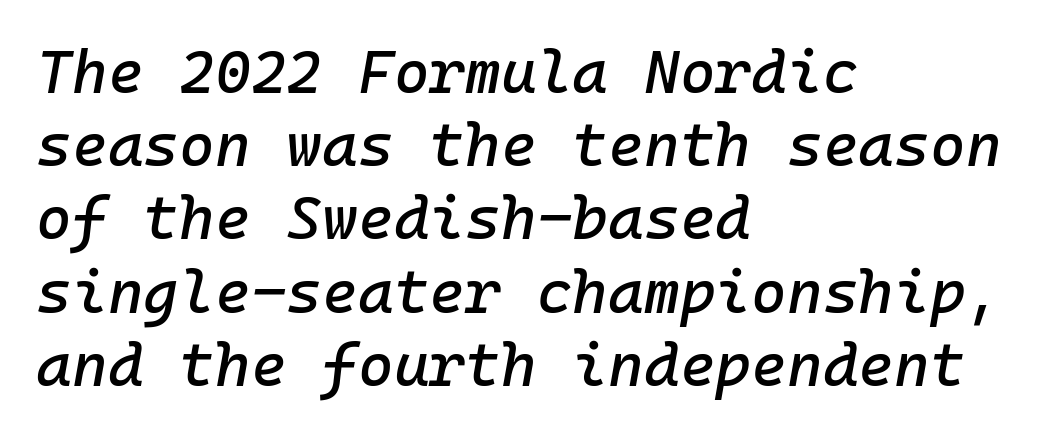
Q: Is the text italic (slanted)? A: Yes, it leans right by about 10 degrees.
Q: Is the text underlined? A: No.
Q: How is the paragraph aligned? A: Left-aligned.
Q: Is the spacing between letters normal or unusually wide? A: Normal.
Q: Width (condensed, normal, or wide)? A: Normal.
Q: Stroke contrast? A: Low.
Q: x-height? A: Medium.
Q: Monospaced? A: Yes.
